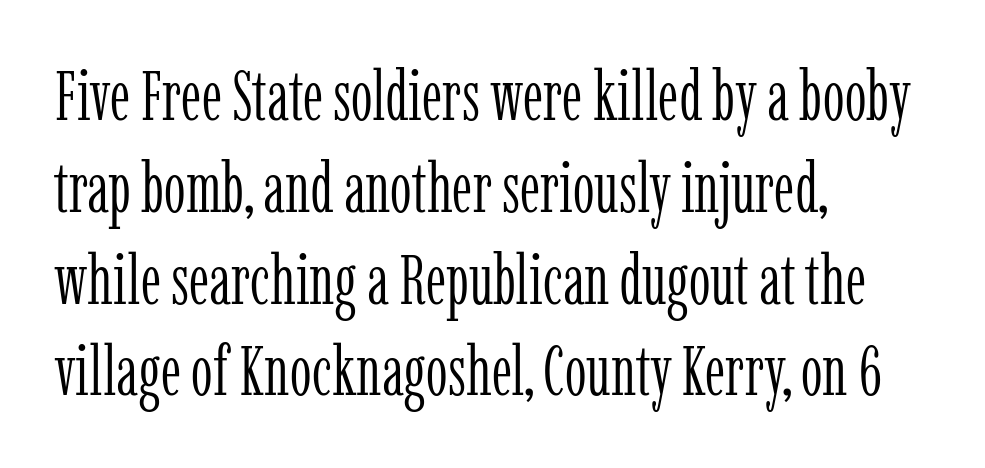
Varying glyph widths throughout — classic text-font behaviour. Clear beneath every line of the passage. Leftover space on each line is placed entirely after the last word. Is there much room between lines? A standard amount, neither cramped nor airy.
